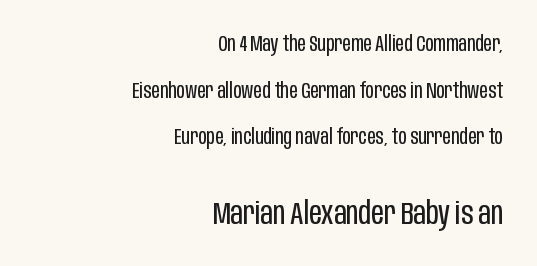
The image shows 31 px regular-weight, condensed sans-serif type, upright; set right-aligned, loose line spacing (2.22x), normal letter spacing, not underlined; the second (bottom) block is 1.48x larger; low stroke contrast and a large x-height.
